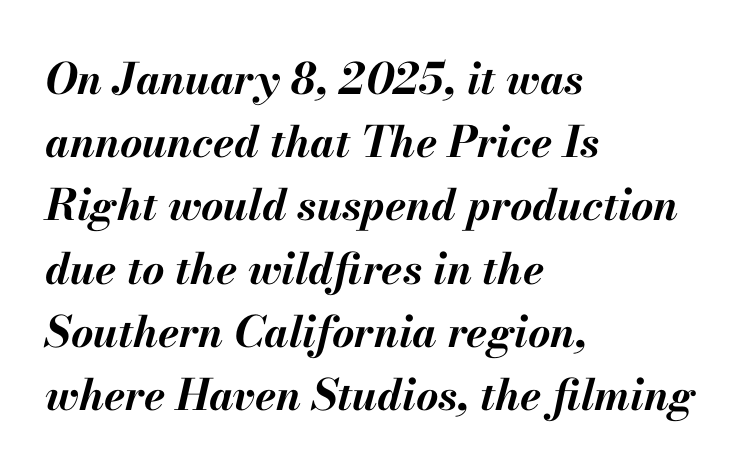
The image shows 43 px bold type, italic (leaning right); set left-aligned, normal line spacing (1.47x), normal letter spacing, not underlined; medium stroke contrast and a small x-height.
